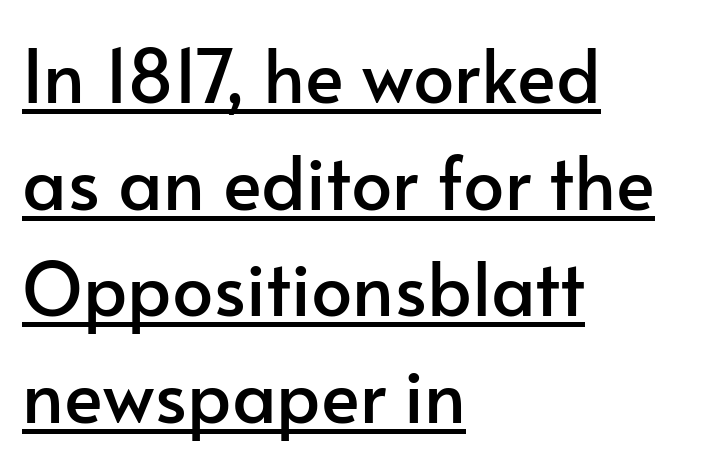
{"serif": "no", "italic": "no", "width": "normal", "stroke_contrast": "low", "x_height": "small", "monospaced": "no", "underline": "yes", "align": "left", "line_spacing": "normal", "line_spacing_ratio": 1.46, "letter_spacing": "normal", "letter_spacing_em": 0.0, "glyph_px": 73}
